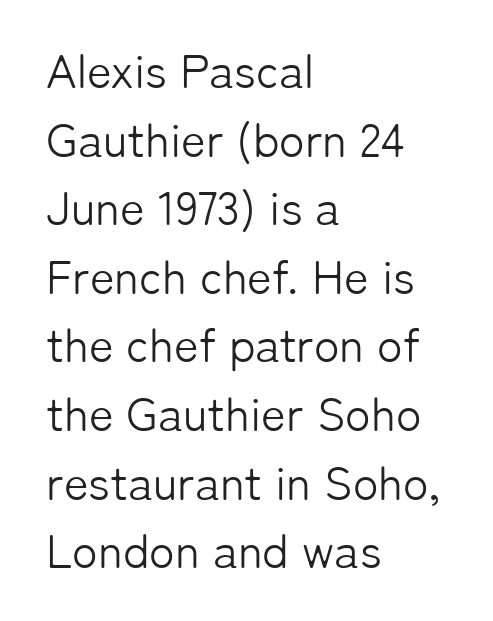
The image shows 47 px light sans-serif type, upright; set left-aligned, normal line spacing (1.46x), normal letter spacing, not underlined; low stroke contrast and a medium x-height.
